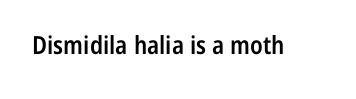
The letters stand upright; this is a roman face. Words appear dense and cohesive because spacing is normal. What weight is shown? A semibold, between regular and bold. The passage shown is not underscored anywhere.
